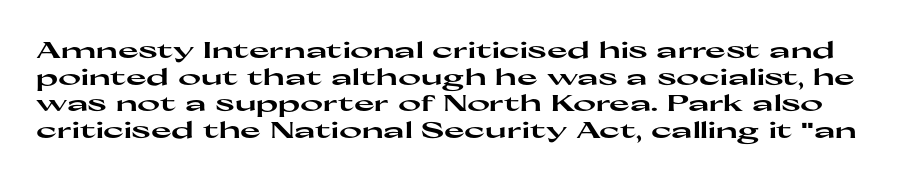
Q: Is the text bold? A: Yes.
Q: Is the text italic (slanted)? A: No, it is upright.
Q: Is the text underlined? A: No.
Q: Is the spacing between letters normal or unusually wide? A: Normal.
